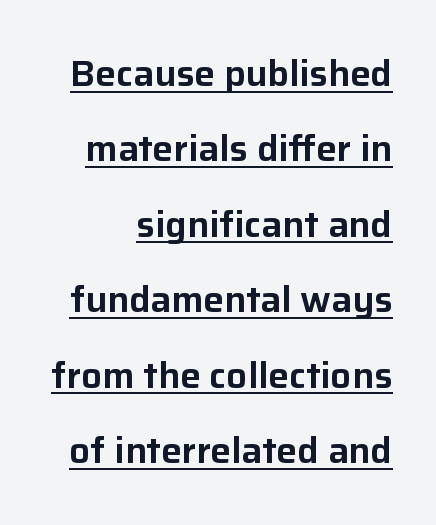
A great deal of white space separates one row of letters from the next. Has an underline been added? It has. A typesetter would call this zero additional tracking. Serifs: no, the terminals of the letterforms are clean. Varying glyph widths throughout — classic text-font behaviour.
